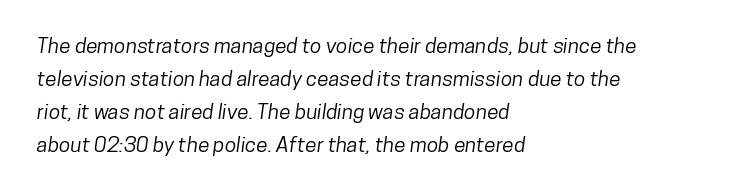
Standard letterfit; no display-style spreading of the glyphs. Unmarked baselines from the first word to the last. Notice how the passage keeps a crisp vertical edge on the left only. Leading: standard.
